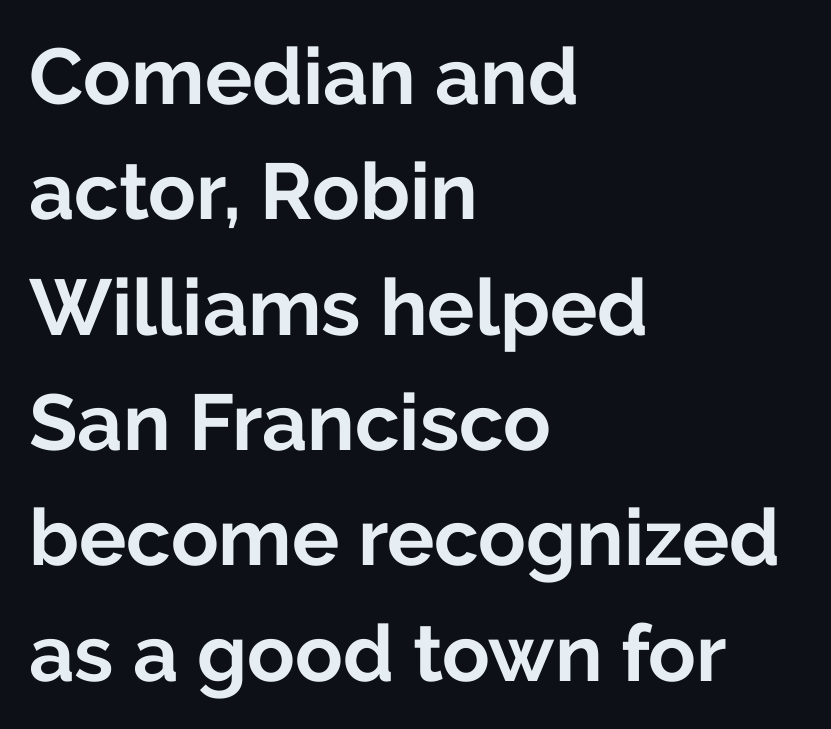
Q: Is the text bold? A: Yes.
Q: Is the text italic (slanted)? A: No, it is upright.
Q: Is the typeface a serif or a sans-serif typeface? A: Sans-serif.
Q: Is the text underlined? A: No.
Q: How is the paragraph aligned? A: Left-aligned.
Q: Is the spacing between letters normal or unusually wide? A: Normal.
Q: Is the spacing between lines tight, normal or loose? A: Normal.
Q: Width (condensed, normal, or wide)? A: Normal.
Q: Stroke contrast? A: Low.
Q: x-height? A: Medium.
Q: Monospaced? A: No.
